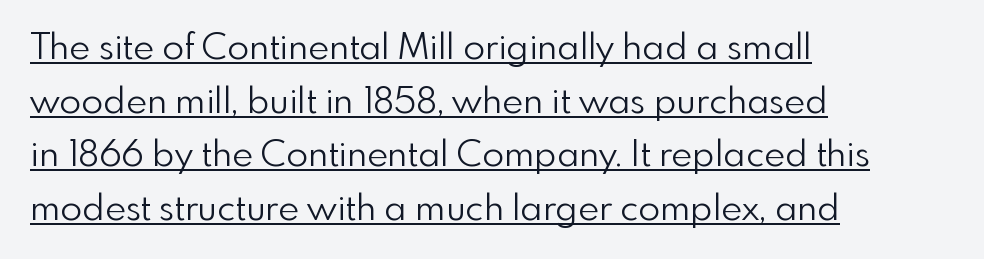
The image shows 36 px light sans-serif type, upright; set left-aligned, normal line spacing (1.49x), normal letter spacing, underlined; a small x-height.
